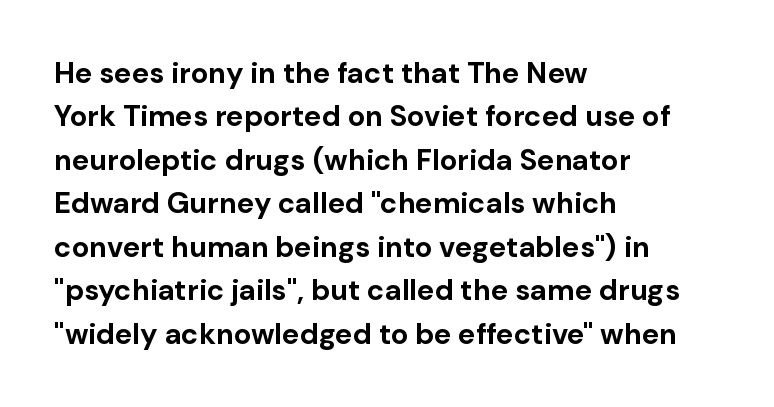
The image shows 29 px bold sans-serif type, upright; set left-aligned, normal line spacing (1.5x), normal letter spacing, not underlined; low stroke contrast and a medium x-height.
